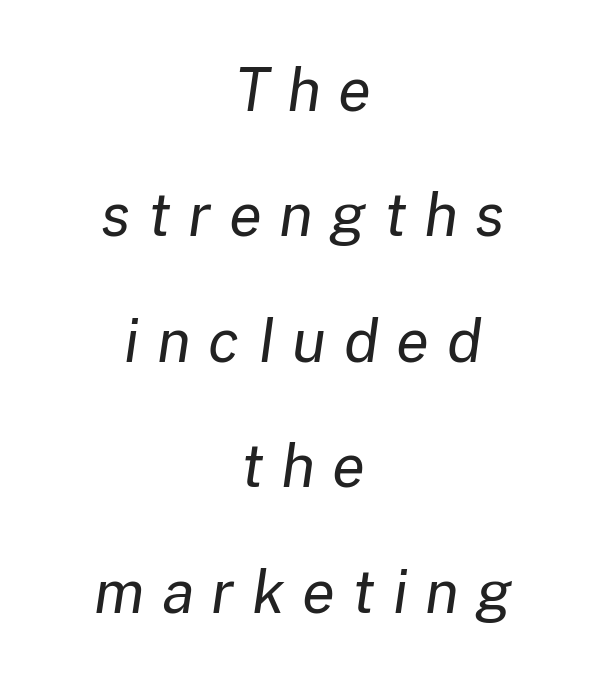
Q: Is the text bold? A: No.
Q: Is the text italic (slanted)? A: Yes, it leans right by about 8 degrees.
Q: Is the text underlined? A: No.
Q: How is the paragraph aligned? A: Centered.
Q: Is the spacing between letters normal or unusually wide? A: Unusually wide.
Q: Is the spacing between lines tight, normal or loose? A: Loose.
Q: Width (condensed, normal, or wide)? A: Normal.
Q: Stroke contrast? A: Low.
Q: x-height? A: Medium.
Q: Monospaced? A: No.
